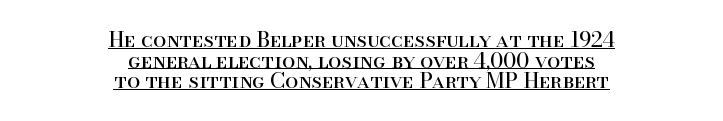
{"italic": "no", "bold": "no", "underline": "yes", "align": "center", "line_spacing": "tight", "line_spacing_ratio": 0.98, "letter_spacing": "normal", "letter_spacing_em": 0.0, "glyph_px": 21}
